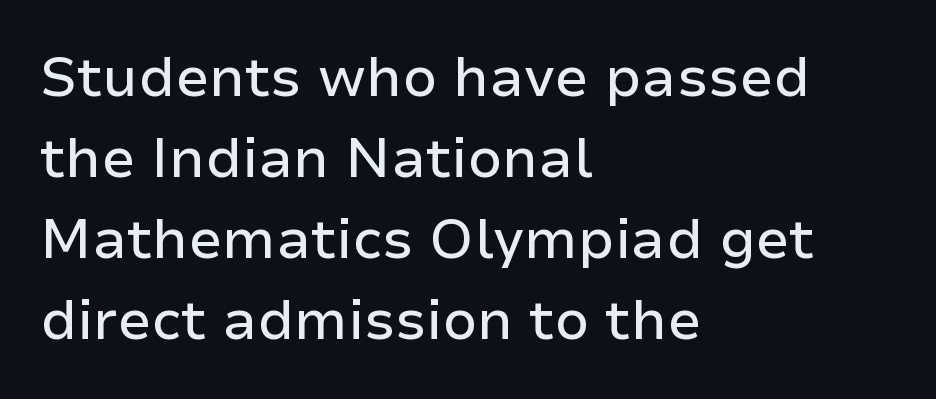
The image shows 55 px sans-serif type, upright; set left-aligned, normal line spacing (1.47x), normal letter spacing, not underlined; low stroke contrast and a medium x-height.
